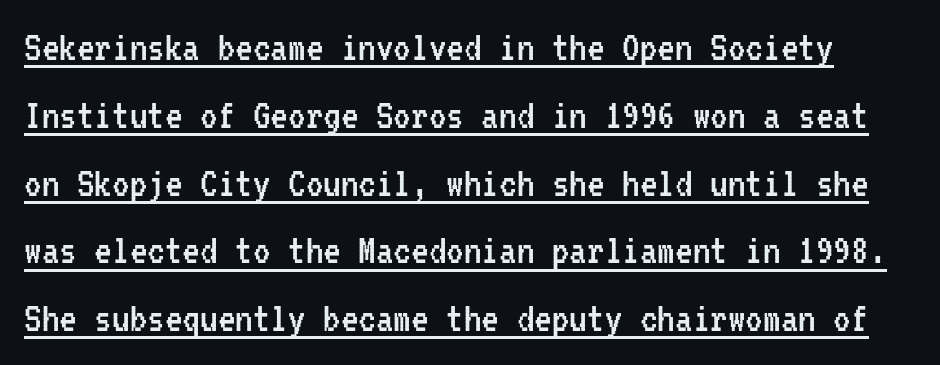
Q: Is the text bold? A: No.
Q: Is the text italic (slanted)? A: No, it is upright.
Q: Is the typeface a serif or a sans-serif typeface? A: Sans-serif.
Q: Is the text underlined? A: Yes.
Q: Is the spacing between letters normal or unusually wide? A: Normal.
Q: Is the spacing between lines tight, normal or loose? A: Normal.
Q: Width (condensed, normal, or wide)? A: Condensed.
Q: Stroke contrast? A: Low.
Q: x-height? A: Medium.
Q: Monospaced? A: Yes.
